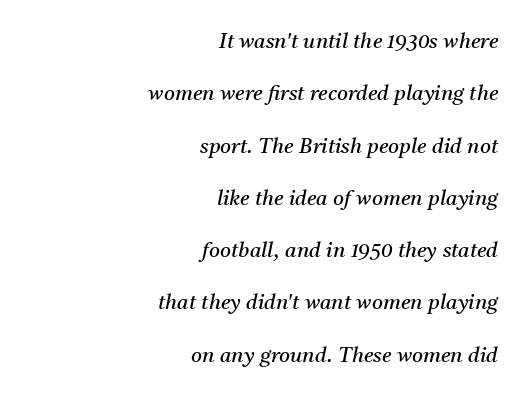
Is there much room between lines? Yes — plenty of vertical air separates them. Emphasis-style slanted type is in use. Line ends are locked; line starts wander. The typesetting does not lean heavy: it is not bold. The letters sit at their default tracking, neither squeezed nor spread. Underlining? Definitely not there.
